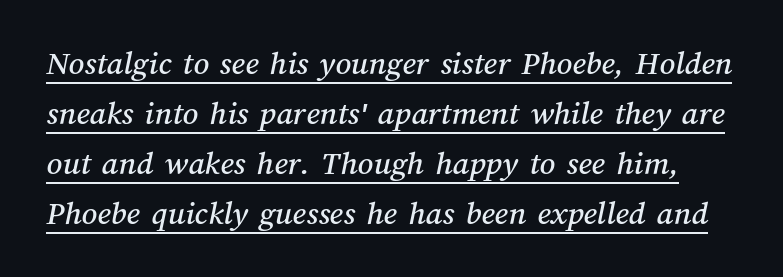
Q: Is the text underlined? A: Yes.
Q: Is the spacing between letters normal or unusually wide? A: Normal.
Q: Is the spacing between lines tight, normal or loose? A: Normal.
Q: Width (condensed, normal, or wide)? A: Normal.
Q: Stroke contrast? A: Medium.
Q: x-height? A: Medium.
Q: Monospaced? A: No.
